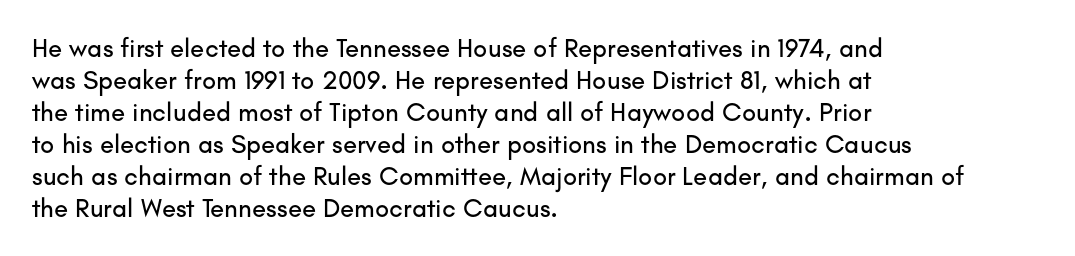
{"italic": "no", "underline": "no", "align": "left", "line_spacing_ratio": 1.23, "letter_spacing": "normal", "letter_spacing_em": 0.0, "glyph_px": 26}
